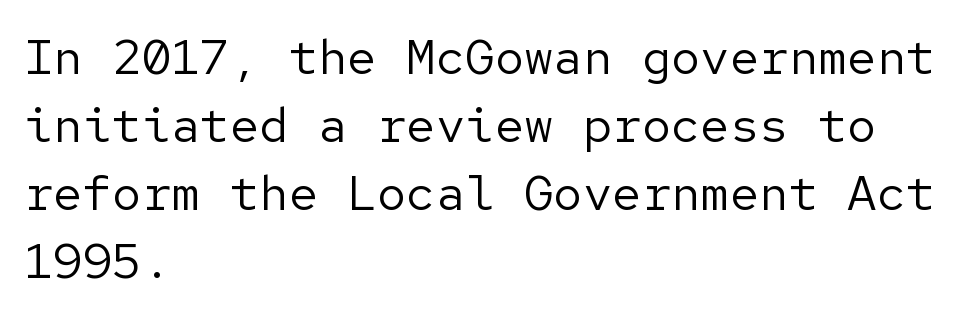
{"serif": "no", "italic": "no", "bold": "no", "weight": "regular", "width": "normal", "stroke_contrast": "low", "x_height": "medium", "underline": "no", "align": "left", "line_spacing": "normal", "line_spacing_ratio": 1.39, "letter_spacing": "normal", "letter_spacing_em": 0.0, "glyph_px": 49}
